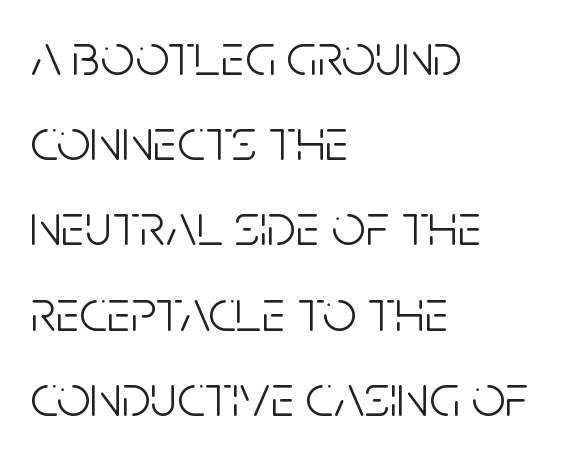
Q: Is the text bold? A: No.
Q: Is the text italic (slanted)? A: No, it is upright.
Q: Is the typeface a serif or a sans-serif typeface? A: Sans-serif.
Q: Is the text underlined? A: No.
Q: How is the paragraph aligned? A: Left-aligned.
Q: Is the spacing between letters normal or unusually wide? A: Normal.
Q: Is the spacing between lines tight, normal or loose? A: Normal.
Q: Width (condensed, normal, or wide)? A: Condensed.
Q: Stroke contrast? A: Low.
Q: x-height? A: Large.
Q: Monospaced? A: No.
